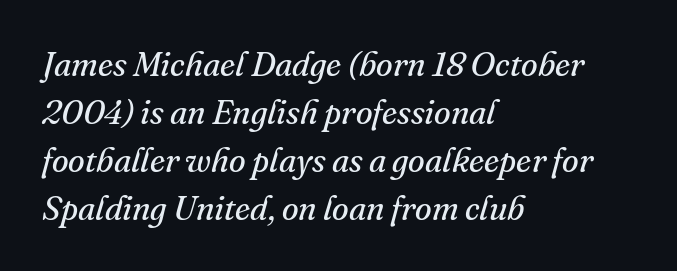
Q: Is the text bold? A: No.
Q: Is the text italic (slanted)? A: Yes, it leans right by about 16 degrees.
Q: Is the typeface a serif or a sans-serif typeface? A: Serif.
Q: Is the text underlined? A: No.
Q: How is the paragraph aligned? A: Left-aligned.
Q: Is the spacing between letters normal or unusually wide? A: Normal.
Q: Is the spacing between lines tight, normal or loose? A: Normal.
Q: Width (condensed, normal, or wide)? A: Normal.
Q: Stroke contrast? A: Medium.
Q: x-height? A: Small.
Q: Monospaced? A: No.
